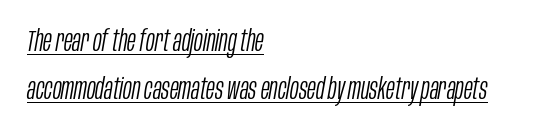
The image shows 29 px light, condensed type, italic (leaning right); set left-aligned, normal line spacing (1.65x), normal letter spacing, underlined; low stroke contrast and a large x-height.
